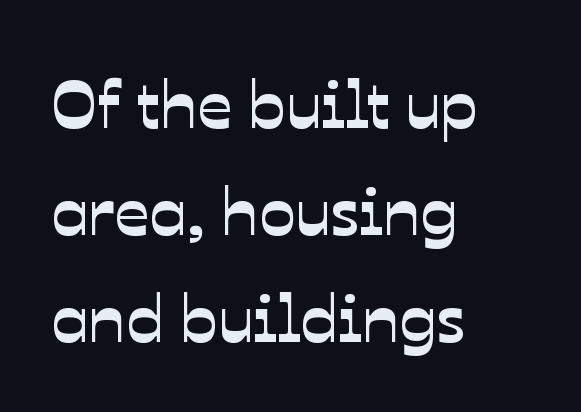
The image shows 68 px sans-serif type; set left-aligned, normal line spacing (1.57x), normal letter spacing, not underlined; low stroke contrast and a medium x-height.
